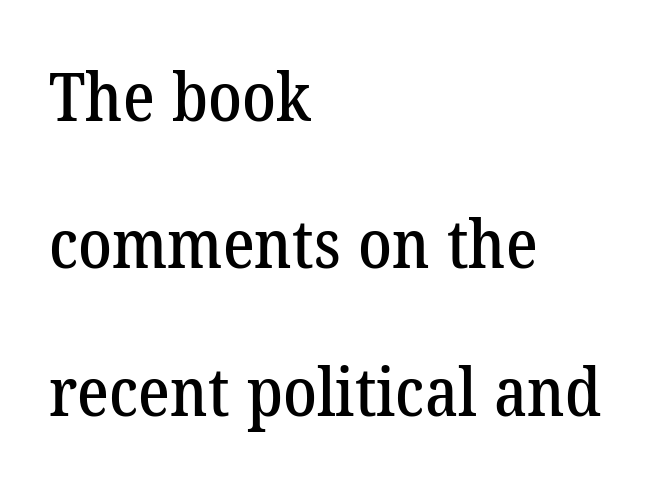
Students, note that the glyphs here touch the page at normal intervals. The space directly below the letters is spotless. The glyphs in this specimen are seriffed. Proportional: the letters do not fall into vertical columns. The rendering uses a large line-height, opening up the rows.
